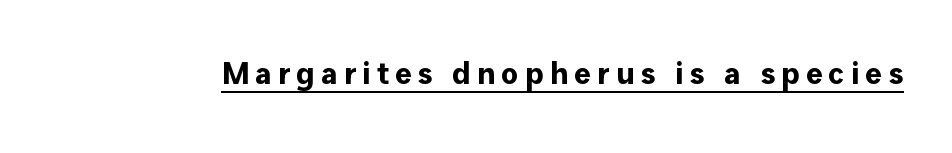
{"serif": "no", "italic": "no", "bold": "yes", "weight": "bold", "width": "normal", "stroke_contrast": "low", "x_height": "medium", "monospaced": "no", "underline": "yes", "letter_spacing": "wide", "letter_spacing_em": 0.2, "glyph_px": 31}
